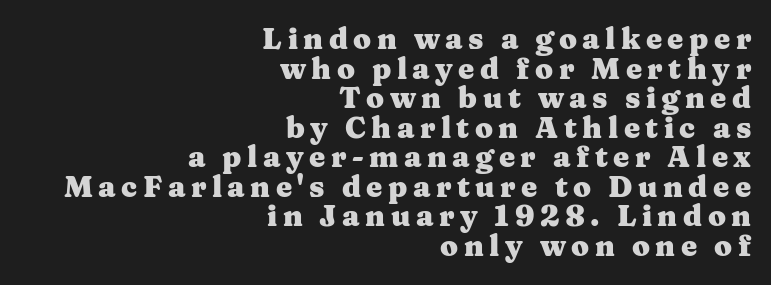
The image shows 29 px heavy, wide serif type, upright; set right-aligned, tight line spacing (1.02x), not underlined; medium stroke contrast and a medium x-height.
